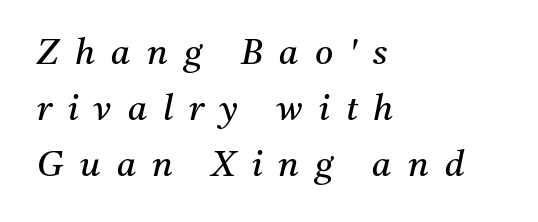
The image shows 35 px regular-weight serif type, italic (leaning right); set left-aligned, normal line spacing (1.6x), unusually wide letter spacing (+0.46 em), not underlined; medium stroke contrast and a medium x-height.
